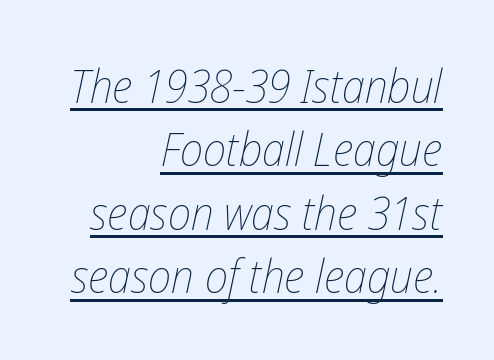
Q: Is the text bold? A: No.
Q: Is the text italic (slanted)? A: Yes, it leans right by about 12 degrees.
Q: Is the text underlined? A: Yes.
Q: How is the paragraph aligned? A: Right-aligned.
Q: Is the spacing between letters normal or unusually wide? A: Normal.
Q: Is the spacing between lines tight, normal or loose? A: Normal.
Q: Width (condensed, normal, or wide)? A: Condensed.
Q: Stroke contrast? A: Low.
Q: x-height? A: Medium.
Q: Monospaced? A: No.
